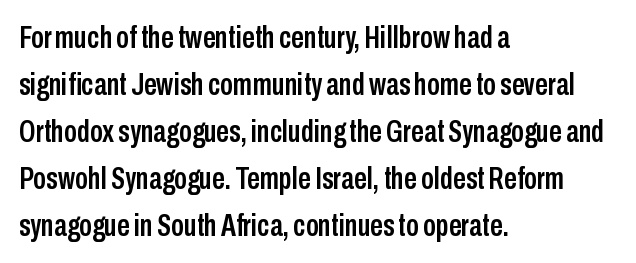
Examine the stroke ends and you'll find no serifs. The line-height multiplier appears to be the usual default. The letters advance in unequal steps, a hallmark of proportional type. Glyph-to-glyph distance matches everyday printed text. Leftover space on each line is placed entirely after the last word.
